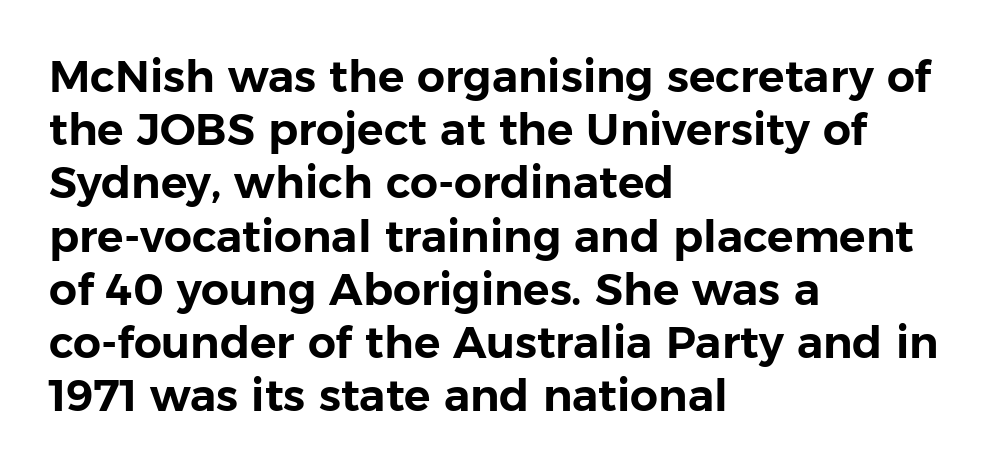
{"serif": "no", "italic": "no", "width": "normal", "stroke_contrast": "low", "x_height": "medium", "monospaced": "no", "underline": "no", "align": "left", "line_spacing_ratio": 1.21, "letter_spacing": "normal", "letter_spacing_em": 0.0, "glyph_px": 44}
